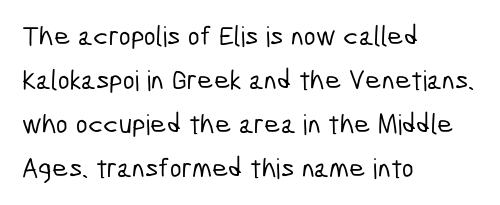
The image shows 28 px condensed sans-serif type; set left-aligned, normal line spacing (1.57x), normal letter spacing, not underlined; low stroke contrast and a medium x-height.
